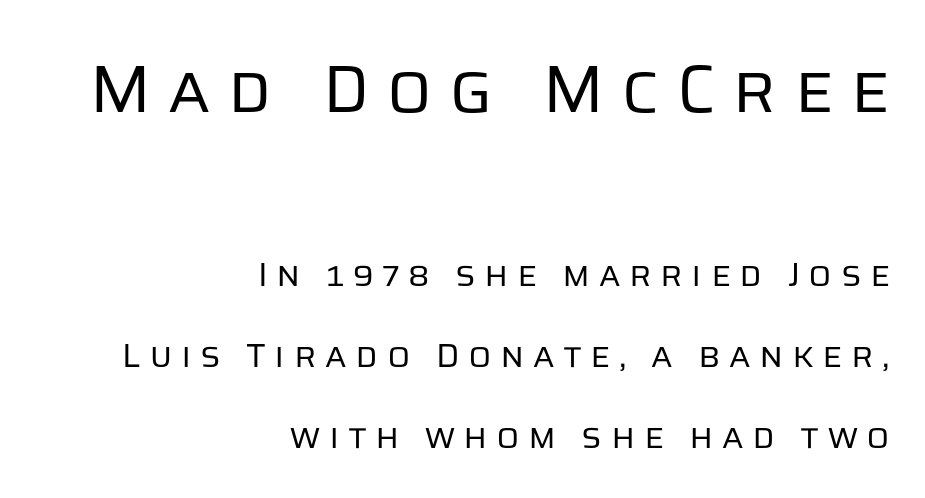
{"serif": "no", "italic": "no", "bold": "no", "weight": "regular", "width": "normal", "stroke_contrast": "low", "x_height": "large", "monospaced": "no", "underline": "no", "align": "right", "line_spacing": "loose", "line_spacing_ratio": 2.37, "letter_spacing": "wide", "letter_spacing_em": 0.25, "larger_block": "first", "size_ratio": 1.97, "glyph_px": 67}
